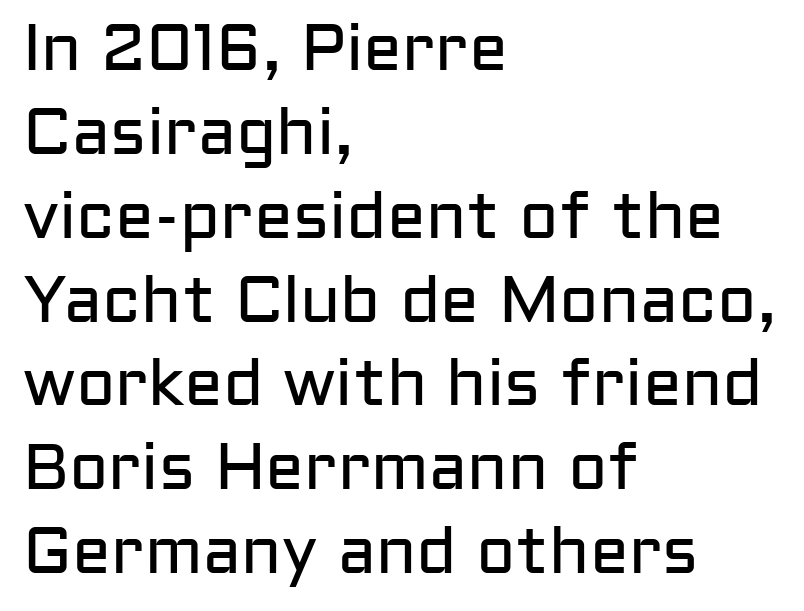
{"serif": "no", "italic": "no", "bold": "no", "weight": "regular", "width": "normal", "stroke_contrast": "low", "x_height": "medium", "monospaced": "no", "underline": "no", "align": "left", "line_spacing": "normal", "line_spacing_ratio": 1.29, "letter_spacing": "normal", "letter_spacing_em": 0.0, "glyph_px": 65}
